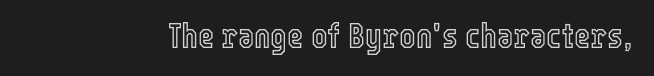
{"italic": "no", "width": "condensed", "x_height": "medium", "monospaced": "no", "underline": "no", "letter_spacing": "normal", "letter_spacing_em": 0.0, "glyph_px": 35}
